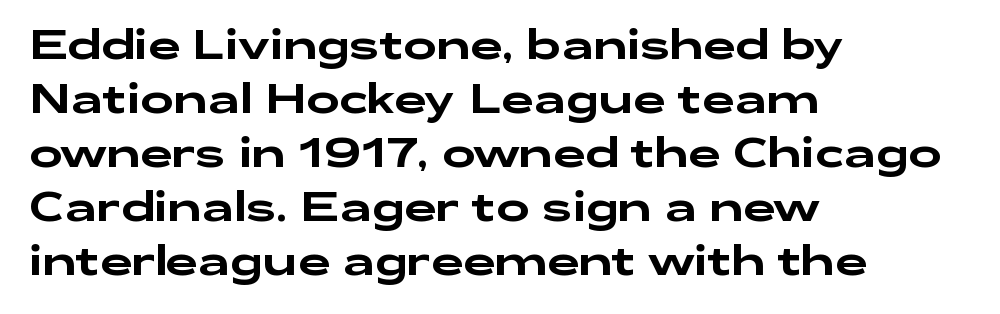
{"serif": "no", "italic": "no", "width": "wide", "stroke_contrast": "low", "x_height": "medium", "monospaced": "no", "underline": "no", "align": "left", "line_spacing": "normal", "line_spacing_ratio": 1.35, "letter_spacing": "normal", "letter_spacing_em": 0.0, "glyph_px": 40}
